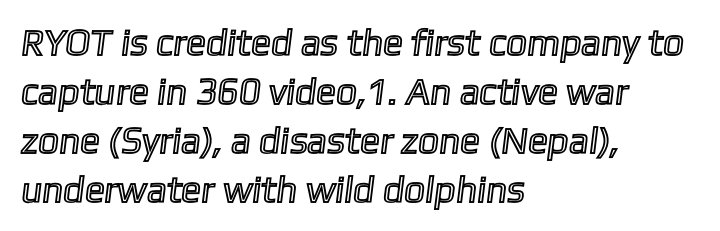
Horizontal alignment here is leftward, the default for most running prose. Beneath every word, the page is bare. The letters advance in unequal steps, a hallmark of proportional type. These lines keep a tight, regular rhythm from letter to letter.
